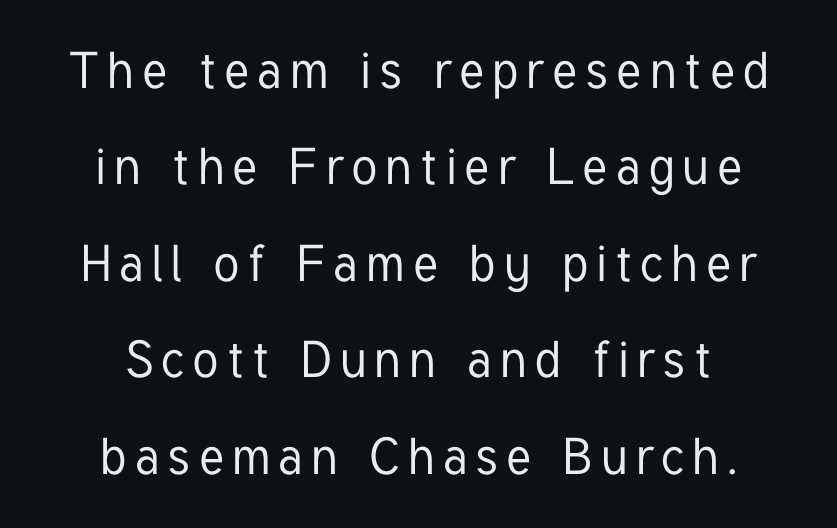
Q: Is the text italic (slanted)? A: No, it is upright.
Q: Is the typeface a serif or a sans-serif typeface? A: Sans-serif.
Q: Is the text underlined? A: No.
Q: How is the paragraph aligned? A: Centered.
Q: Width (condensed, normal, or wide)? A: Condensed.
Q: Stroke contrast? A: Low.
Q: x-height? A: Medium.
Q: Monospaced? A: No.
